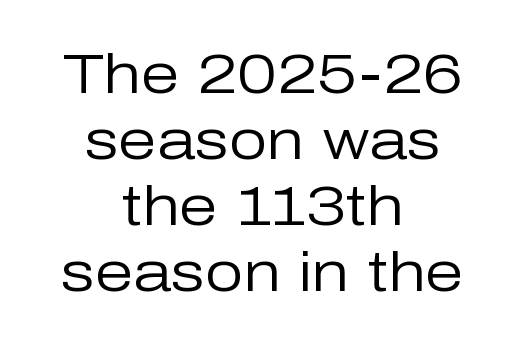
{"serif": "no", "italic": "no", "bold": "no", "weight": "regular", "width": "normal", "stroke_contrast": "low", "x_height": "medium", "monospaced": "no", "underline": "no", "align": "center", "line_spacing_ratio": 1.2, "letter_spacing": "normal", "letter_spacing_em": 0.0, "glyph_px": 55}
